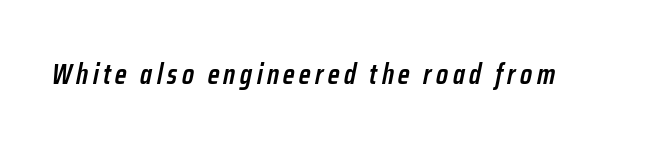
{"italic": "yes", "lean": "right", "slant_degrees": 12, "bold": "semi", "weight": "semibold", "width": "condensed", "stroke_contrast": "low", "x_height": "medium", "monospaced": "no", "underline": "no", "glyph_px": 28}
